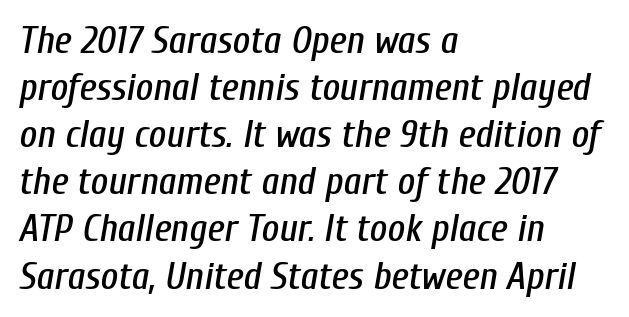
Check the space under the baseline: it is left empty. Do the characters align in a grid? No, the font is proportional. Compared with typical body copy, the letter spacing here is the same. The rendering anchors every line to the left-hand side. There's an unmistakable incline to the writing here.
